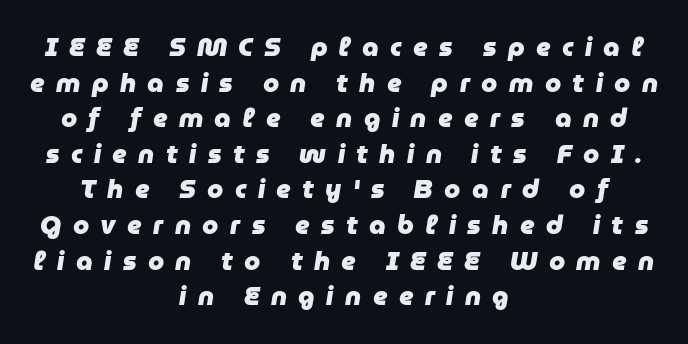
A clean baseline with only descenders dipping below it. Tracking here is generous; glyphs stand well apart from one another. Quick note: italic. Compared with an ordinary text face, these strokes are far heavier — a full bold. Leading: standard.
